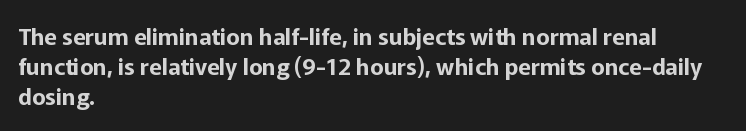
The image shows 23 px text type, upright; set left-aligned, normal line spacing (1.31x), normal letter spacing, not underlined.
